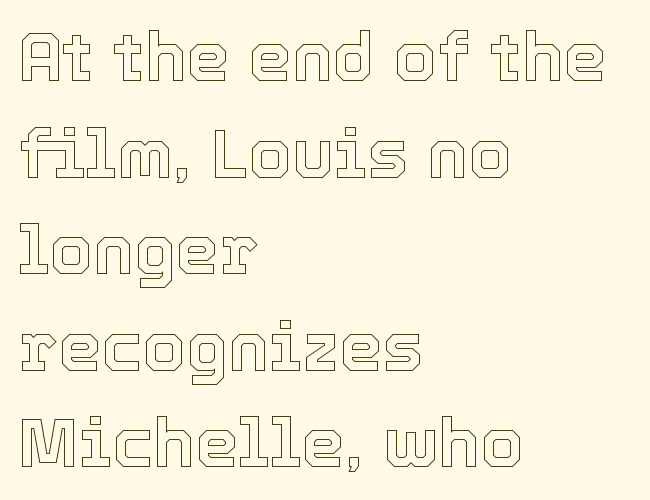
The image shows 69 px text type, upright; set left-aligned, normal line spacing (1.4x), normal letter spacing, not underlined; a medium x-height.
